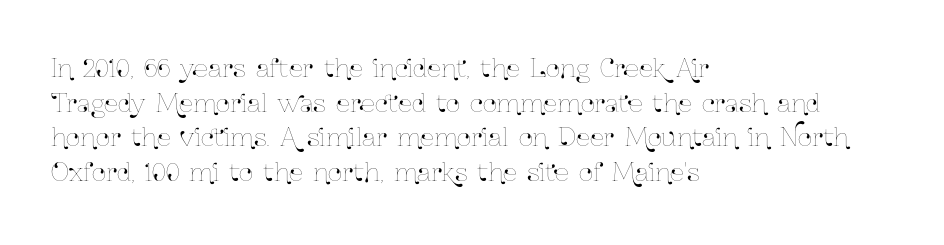
The image shows 25 px text type, upright; set left-aligned, normal line spacing (1.39x), normal letter spacing, not underlined.
